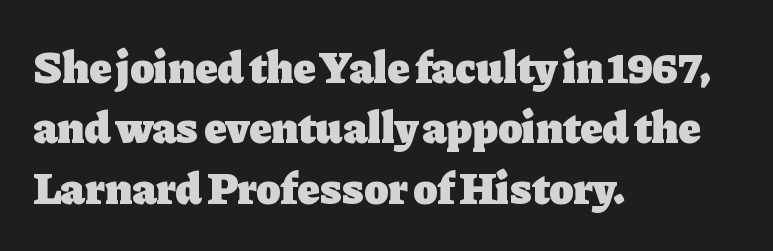
Anything drawn beneath the words? Only blank space. These lines keep a tight, regular rhythm from letter to letter. Quick note: interline space is typical. This sample uses a serif face. The lines in this sample share a left origin and differ only in where they stop.
